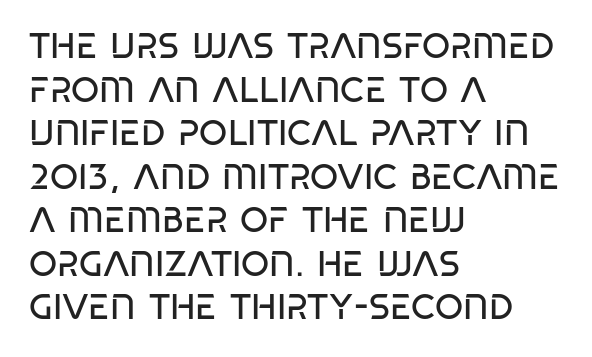
Underline: absent. The letters look calm and open, with moderate or lighter stems. Varying glyph widths throughout — classic text-font behaviour. The face used here is a sans, in the tradition of grotesques and geometrics. What stands out about the letter spacing? Nothing — it is the standard amount. If you drew a ruler down the left edge, every line would touch it.
